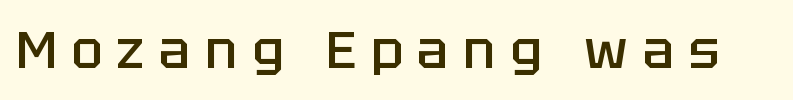
{"serif": "no", "italic": "no", "bold": "semi", "weight": "semibold", "width": "normal", "stroke_contrast": "low", "x_height": "large", "monospaced": "no", "underline": "no", "letter_spacing": "wide", "letter_spacing_em": 0.28, "glyph_px": 52}
